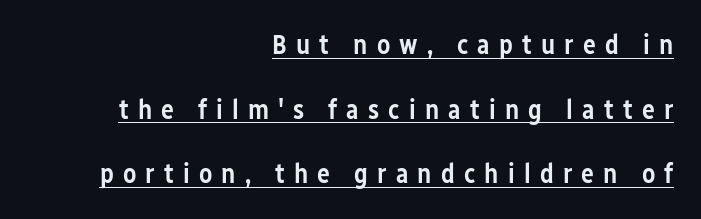
The image shows 27 px text type, upright; set right-aligned, loose line spacing (2.39x), unusually wide letter spacing (+0.34 em), underlined.
